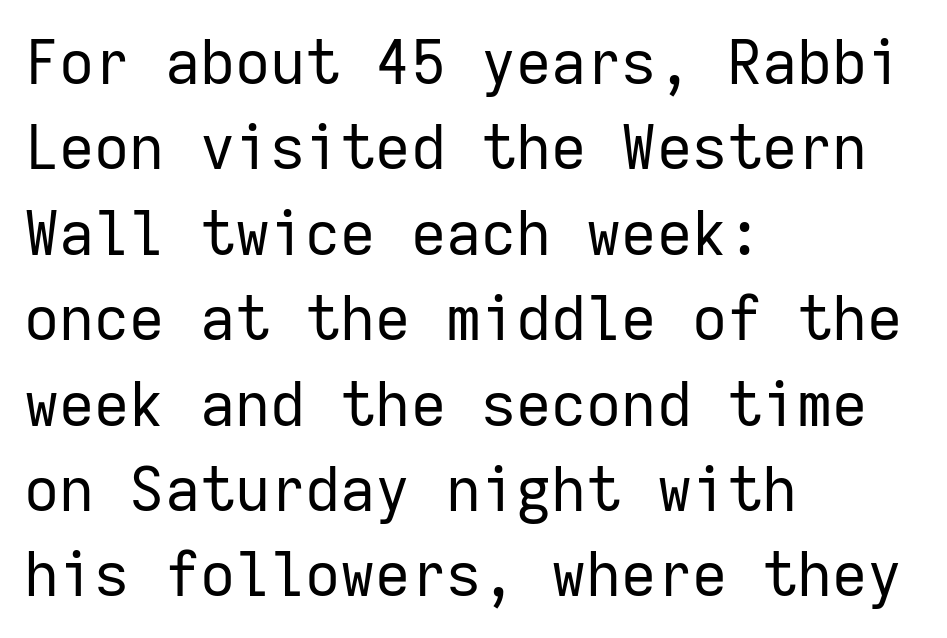
Posture: upright roman. The lines in this sample share a left origin and differ only in where they stop. Here the glyphs are tracked normally, forming tight word shapes. The lines sit at an ordinary, default distance from one another. The specimen omits any rule beneath the text block's lines.
